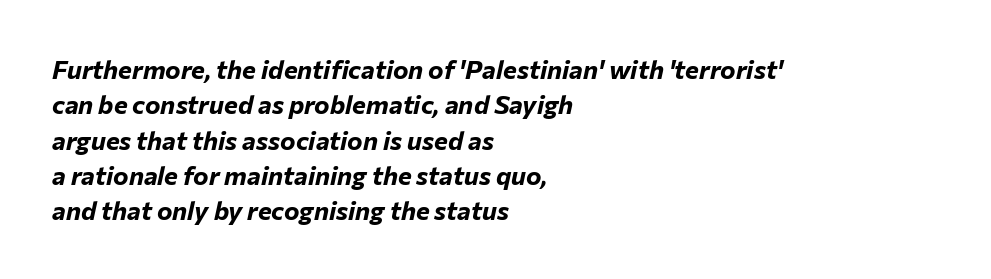
A dark, heavy texture on the line: the type is bold. Compared with typical paragraphs, the rows here are spaced about the same. Caption: standard tracking, unaltered. The foot of each line stays bare and open. A student would call this left alignment; a typographer would say flush left, rag right. Does the lettering tilt? It does — this is italic.
